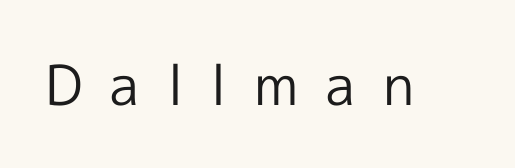
Q: Is the text bold? A: No.
Q: Is the text italic (slanted)? A: No, it is upright.
Q: Is the typeface a serif or a sans-serif typeface? A: Sans-serif.
Q: Is the text underlined? A: No.
Q: Is the spacing between letters normal or unusually wide? A: Unusually wide.
Q: Width (condensed, normal, or wide)? A: Normal.
Q: x-height? A: Medium.
Q: Monospaced? A: No.
